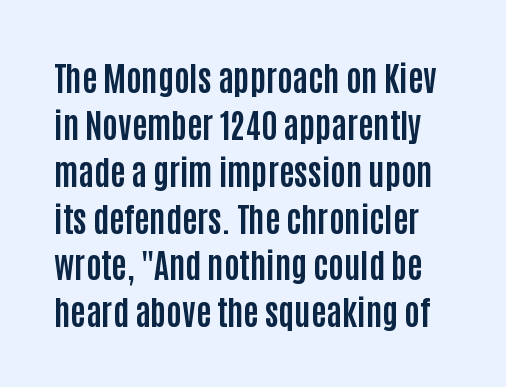
{"serif": "no", "italic": "no", "bold": "yes", "weight": "bold", "width": "condensed", "stroke_contrast": "low", "x_height": "large", "monospaced": "no", "underline": "no", "line_spacing": "normal", "line_spacing_ratio": 1.42, "letter_spacing": "normal", "letter_spacing_em": 0.0, "glyph_px": 33}
